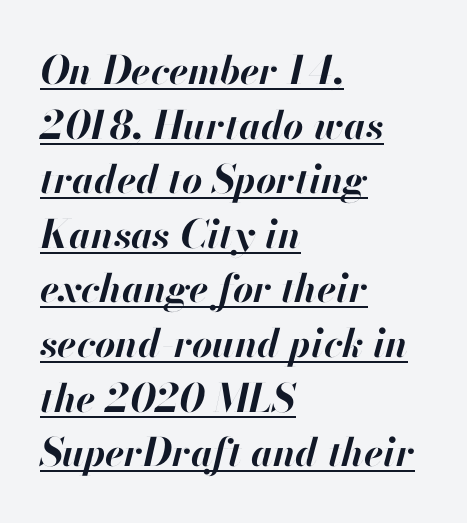
The image shows 39 px bold type, italic (leaning right); set left-aligned, normal line spacing (1.4x), normal letter spacing, underlined; high stroke contrast and a small x-height.
